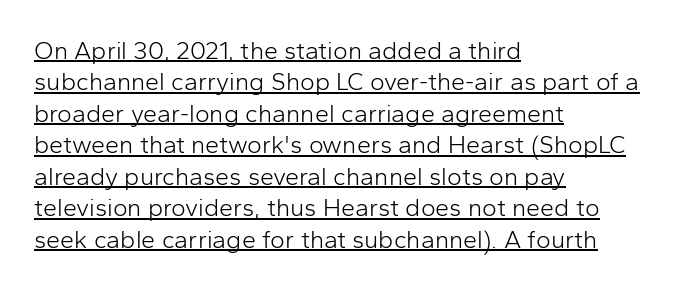
These lines keep a tight, regular rhythm from letter to letter. When letters stand straight like this, we call the style roman or upright. The block of text has a typical density, with ordinary space between rows. Each stroke keeps to a modest, everyday thickness or less. In CSS terms this would be text-align: left. Glance below the letters and you will spot a drawn line.
